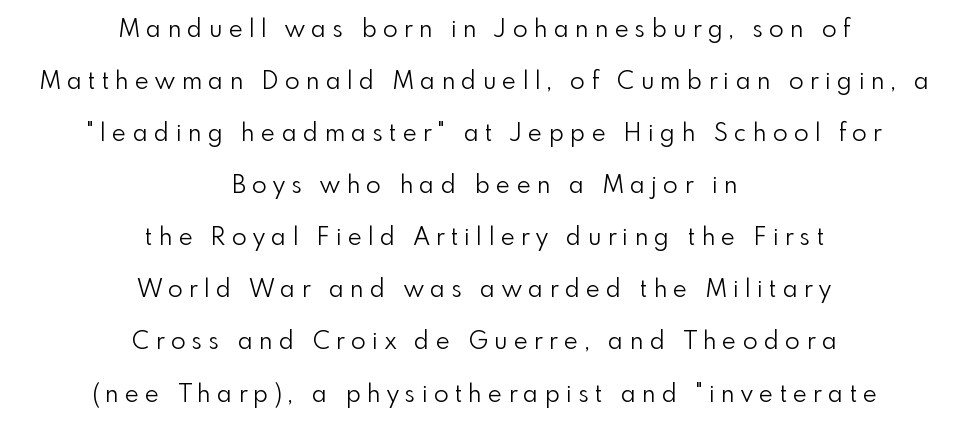
The image shows 24 px text type, upright; set centered, loose line spacing (2.17x), unusually wide letter spacing (+0.27 em), not underlined.
